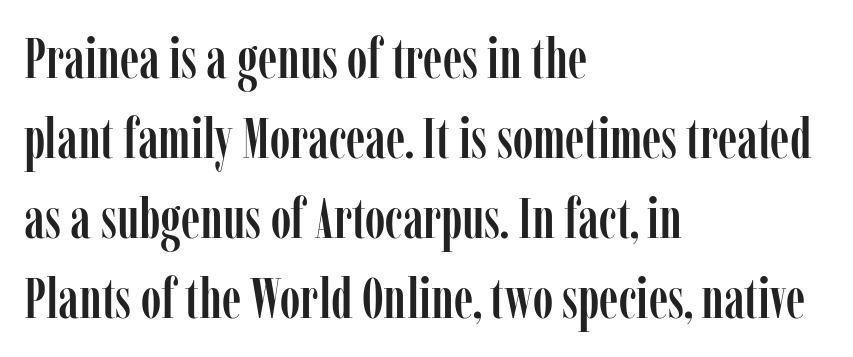
The image shows 56 px condensed serif type, upright; set left-aligned, normal line spacing (1.43x), normal letter spacing, not underlined; low stroke contrast and a medium x-height.
